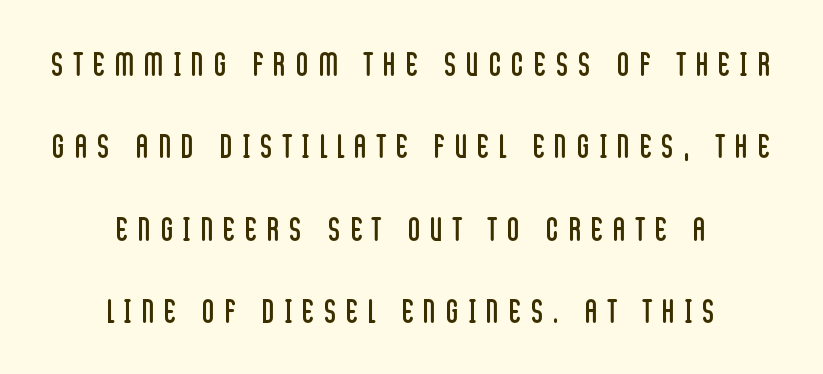
The image shows 33 px regular-weight, condensed sans-serif type, upright; set centered, loose line spacing (2.5x), unusually wide letter spacing (+0.32 em), not underlined; low stroke contrast and a large x-height.
